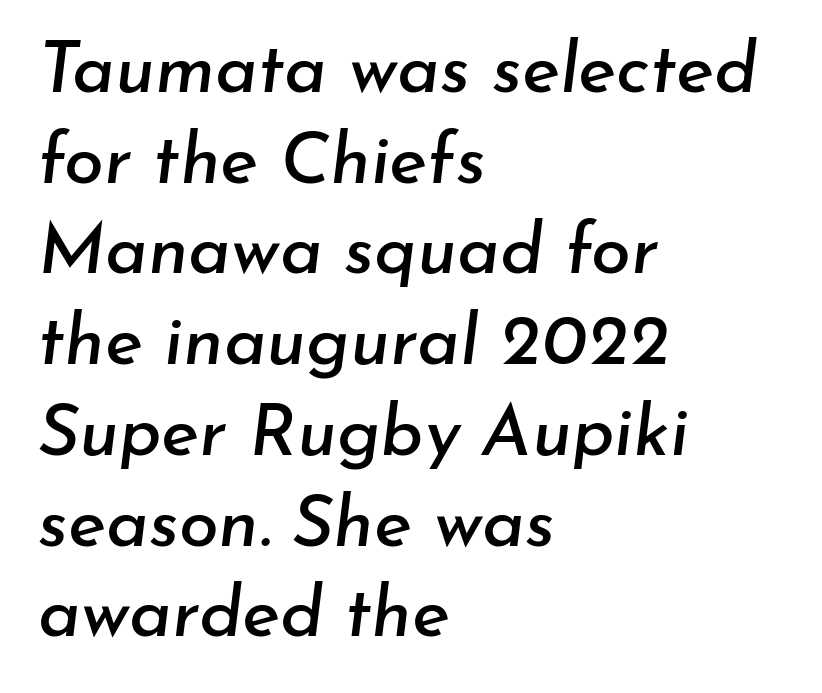
{"italic": "yes", "lean": "right", "slant_degrees": 7, "width": "normal", "stroke_contrast": "low", "x_height": "small", "monospaced": "no", "underline": "no", "align": "left", "line_spacing": "normal", "line_spacing_ratio": 1.26, "letter_spacing": "normal", "letter_spacing_em": 0.0, "glyph_px": 72}
